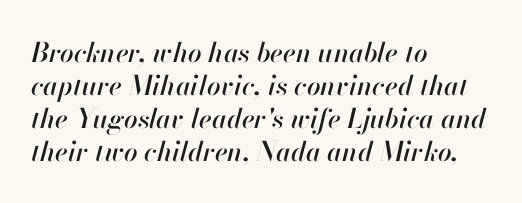
Leftover space on each line is placed entirely after the last word. The baseline area is clear. Tall strokes in this sample are angled rather than plumb. These lines keep a tight, regular rhythm from letter to letter.
